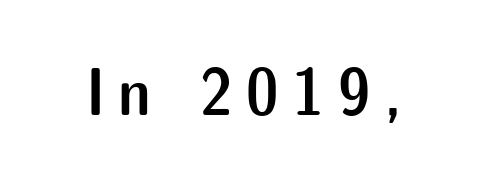
The image shows 68 px semibold sans-serif type, upright; set unusually wide letter spacing (+0.2 em), not underlined; low stroke contrast and a medium x-height.
